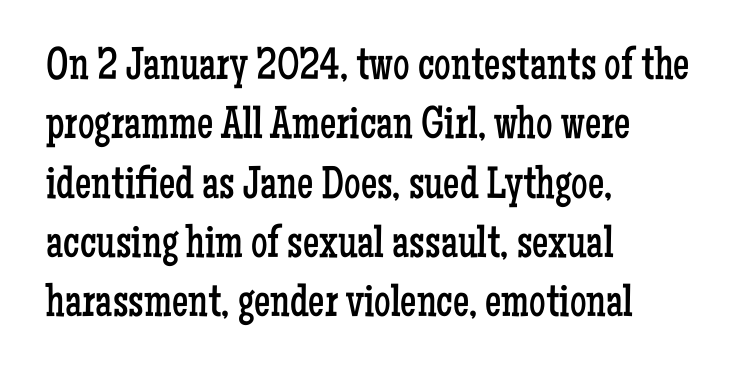
{"serif": "yes", "italic": "no", "bold": "no", "weight": "regular", "width": "condensed", "stroke_contrast": "low", "x_height": "medium", "monospaced": "no", "underline": "no", "align": "left", "line_spacing": "normal", "line_spacing_ratio": 1.29, "letter_spacing": "normal", "letter_spacing_em": 0.0, "glyph_px": 46}
